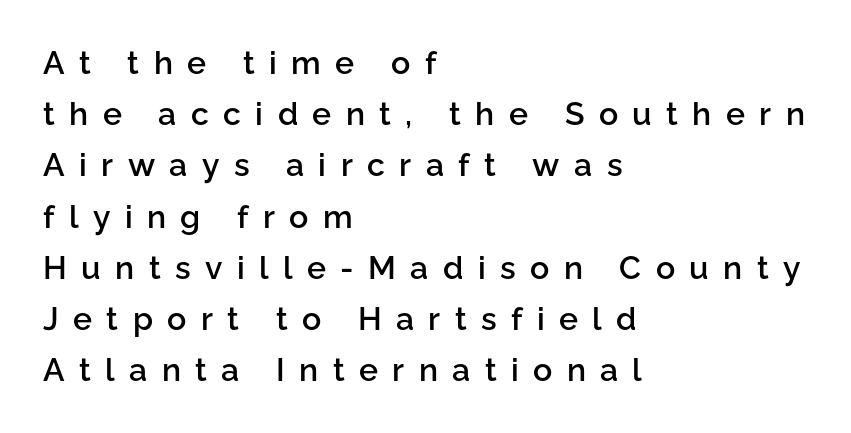
The image shows 32 px semibold sans-serif type, upright; set left-aligned, normal line spacing (1.6x), unusually wide letter spacing (+0.45 em), not underlined; low stroke contrast and a medium x-height.
